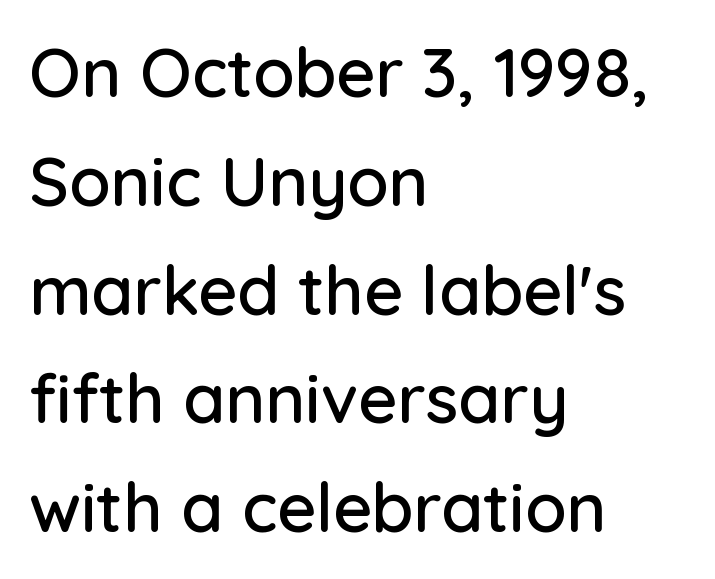
The lines are quadded left. One glance says typical: line gaps are just what's usual. Short note: letters normally spaced. Font category for this specimen: sans-serif. This rendering features lettering with no underline. Characters remain perfectly vertical along every line.
